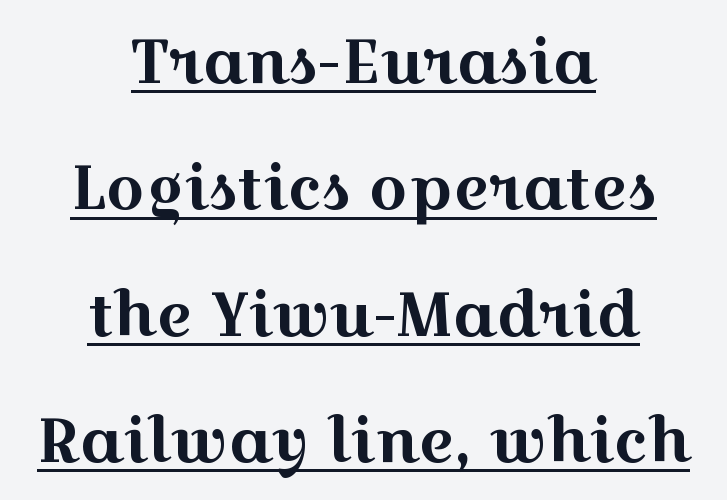
Q: Is the text italic (slanted)? A: No, it is upright.
Q: Is the typeface a serif or a sans-serif typeface? A: Serif.
Q: Is the text underlined? A: Yes.
Q: How is the paragraph aligned? A: Centered.
Q: Is the spacing between letters normal or unusually wide? A: Normal.
Q: Is the spacing between lines tight, normal or loose? A: Loose.
Q: Width (condensed, normal, or wide)? A: Wide.
Q: x-height? A: Medium.
Q: Monospaced? A: No.
